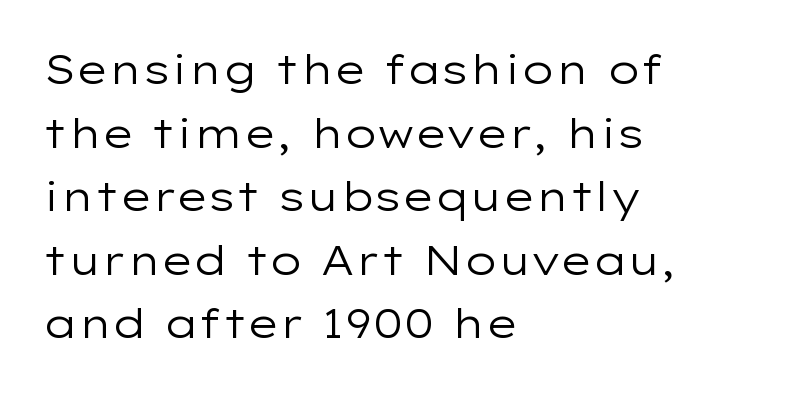
Q: Is the text bold? A: No.
Q: Is the text italic (slanted)? A: No, it is upright.
Q: Is the typeface a serif or a sans-serif typeface? A: Sans-serif.
Q: Is the text underlined? A: No.
Q: How is the paragraph aligned? A: Left-aligned.
Q: Is the spacing between letters normal or unusually wide? A: Normal.
Q: Is the spacing between lines tight, normal or loose? A: Normal.
Q: Width (condensed, normal, or wide)? A: Wide.
Q: Stroke contrast? A: Low.
Q: x-height? A: Medium.
Q: Monospaced? A: No.
